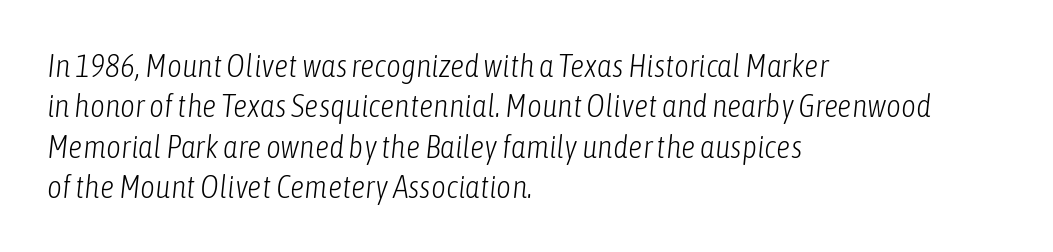
Q: Is the text bold? A: No.
Q: Is the text italic (slanted)? A: Yes, it leans right by about 6 degrees.
Q: Is the text underlined? A: No.
Q: How is the paragraph aligned? A: Left-aligned.
Q: Is the spacing between letters normal or unusually wide? A: Normal.
Q: Is the spacing between lines tight, normal or loose? A: Normal.
Q: Width (condensed, normal, or wide)? A: Condensed.
Q: Stroke contrast? A: Low.
Q: x-height? A: Medium.
Q: Monospaced? A: No.
